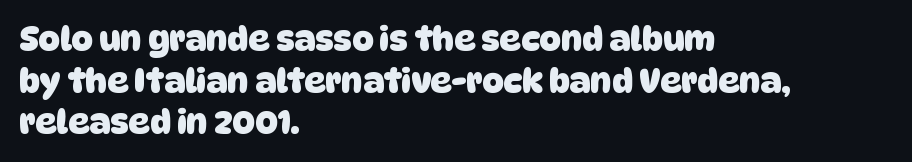
The image shows 33 px heavy sans-serif type; set left-aligned, normal line spacing (1.26x), normal letter spacing, not underlined; low stroke contrast and a large x-height.
